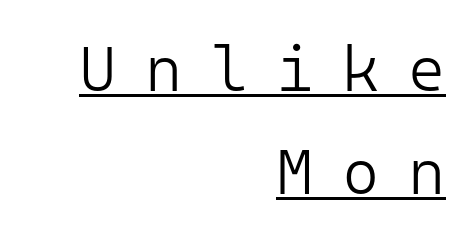
The strokes carry an ordinary text weight at most. The rendering uses typewriter-style spacing with identical character cells. Grotesque or geometric, the face here clearly has no serifs. Notice how a bar underscores the lettering throughout. Look at the tracking — it's clearly loosened, letters drifting apart. Leading: standard.
